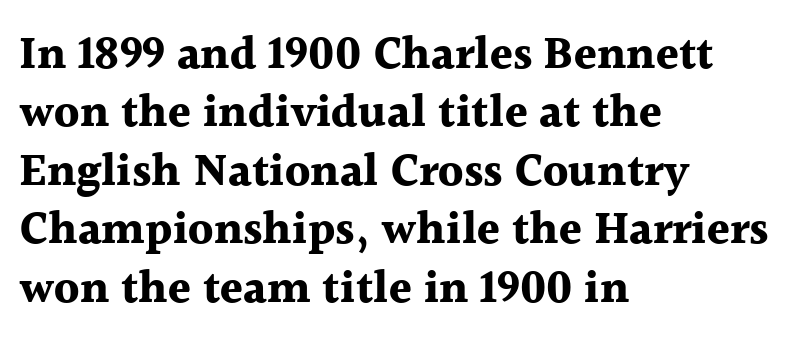
The image shows 46 px bold serif type, upright; set left-aligned, normal line spacing (1.27x), normal letter spacing, not underlined; a medium x-height.
